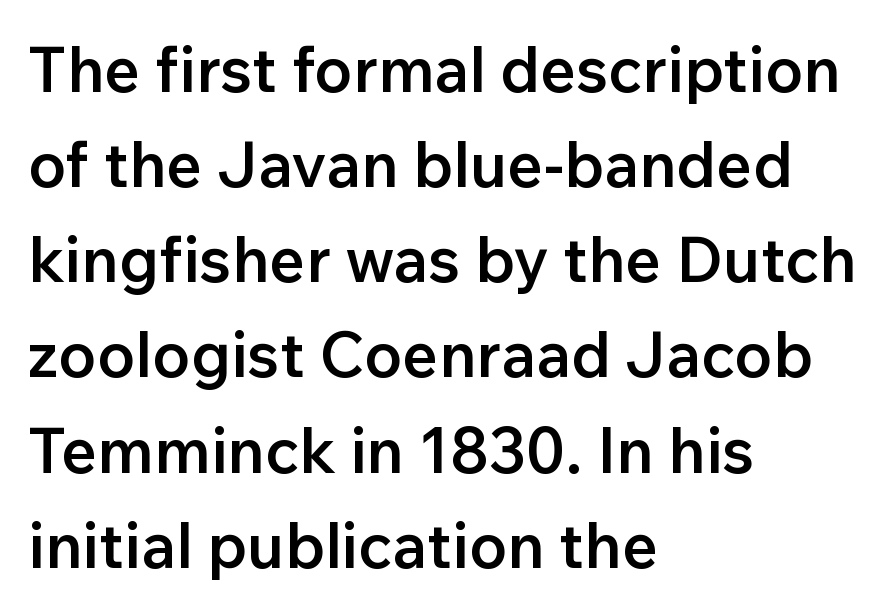
The image shows 63 px semibold sans-serif type, upright; set left-aligned, normal line spacing (1.51x), normal letter spacing, not underlined; low stroke contrast and a medium x-height.
